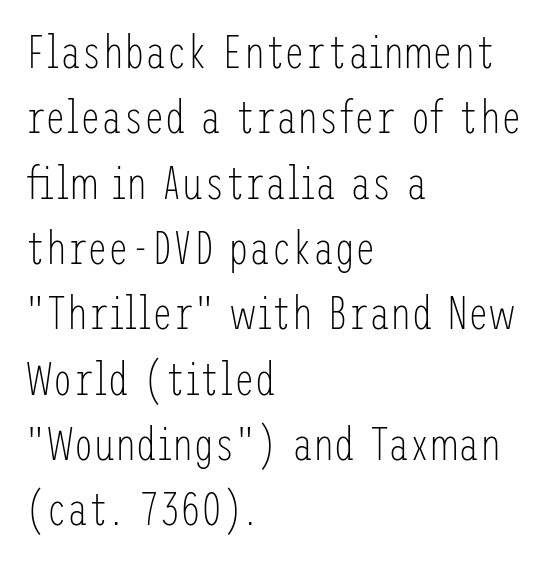
Q: Is the text bold? A: No.
Q: Is the text italic (slanted)? A: No, it is upright.
Q: Is the typeface a serif or a sans-serif typeface? A: Sans-serif.
Q: Is the text underlined? A: No.
Q: How is the paragraph aligned? A: Left-aligned.
Q: Is the spacing between letters normal or unusually wide? A: Normal.
Q: Is the spacing between lines tight, normal or loose? A: Normal.
Q: Width (condensed, normal, or wide)? A: Condensed.
Q: Stroke contrast? A: Low.
Q: x-height? A: Medium.
